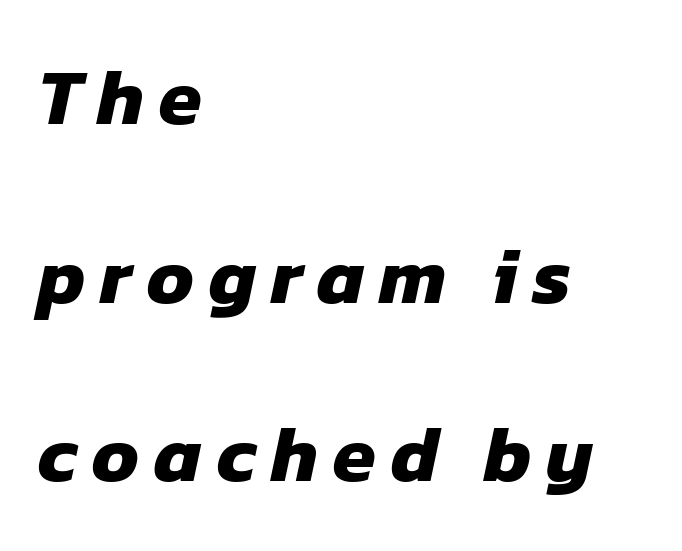
Q: Is the text bold? A: Yes.
Q: Is the typeface a serif or a sans-serif typeface? A: Sans-serif.
Q: Is the text underlined? A: No.
Q: How is the paragraph aligned? A: Left-aligned.
Q: Is the spacing between lines tight, normal or loose? A: Loose.
Q: Width (condensed, normal, or wide)? A: Normal.
Q: Stroke contrast? A: Low.
Q: x-height? A: Medium.
Q: Monospaced? A: No.
